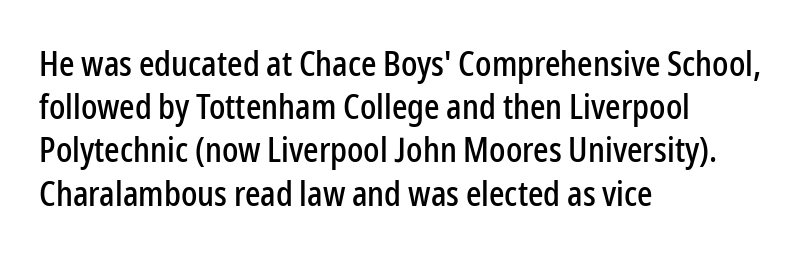
Q: Is the text italic (slanted)? A: No, it is upright.
Q: Is the typeface a serif or a sans-serif typeface? A: Sans-serif.
Q: Is the text underlined? A: No.
Q: How is the paragraph aligned? A: Left-aligned.
Q: Is the spacing between letters normal or unusually wide? A: Normal.
Q: Is the spacing between lines tight, normal or loose? A: Normal.
Q: Width (condensed, normal, or wide)? A: Condensed.
Q: Stroke contrast? A: Low.
Q: x-height? A: Medium.
Q: Monospaced? A: No.
